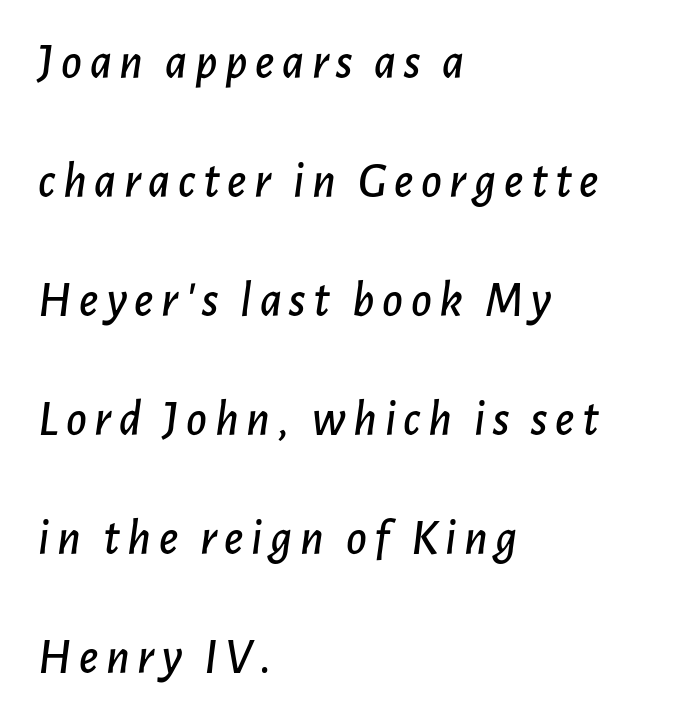
Q: Is the text italic (slanted)? A: Yes, it leans right by about 7 degrees.
Q: Is the text underlined? A: No.
Q: How is the paragraph aligned? A: Left-aligned.
Q: Is the spacing between lines tight, normal or loose? A: Loose.
Q: Width (condensed, normal, or wide)? A: Normal.
Q: Stroke contrast? A: Low.
Q: x-height? A: Medium.
Q: Monospaced? A: No.
